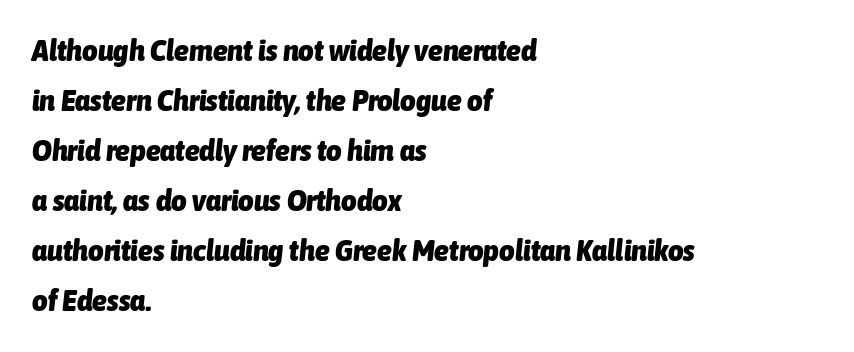
The image shows 30 px heavy, condensed type, italic (leaning right); set left-aligned, normal line spacing (1.67x), normal letter spacing, not underlined; low stroke contrast and a medium x-height.
